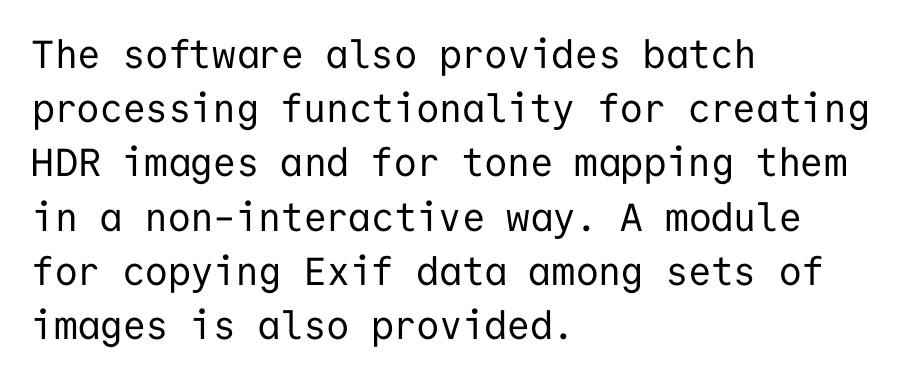
Q: Is the text bold? A: No.
Q: Is the text italic (slanted)? A: No, it is upright.
Q: Is the typeface a serif or a sans-serif typeface? A: Sans-serif.
Q: Is the text underlined? A: No.
Q: How is the paragraph aligned? A: Left-aligned.
Q: Is the spacing between letters normal or unusually wide? A: Normal.
Q: Is the spacing between lines tight, normal or loose? A: Normal.
Q: Width (condensed, normal, or wide)? A: Normal.
Q: Stroke contrast? A: Low.
Q: x-height? A: Medium.
Q: Monospaced? A: Yes.
